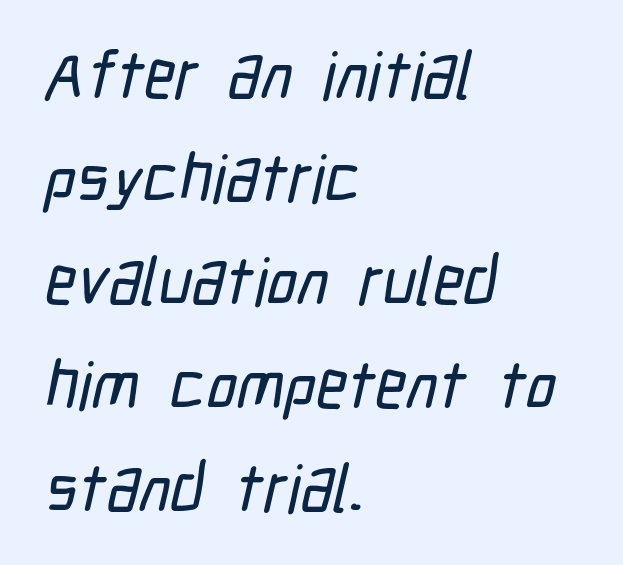
{"serif": "no", "width": "condensed", "stroke_contrast": "low", "x_height": "medium", "monospaced": "no", "underline": "no", "align": "left", "line_spacing": "normal", "line_spacing_ratio": 1.54, "letter_spacing": "normal", "letter_spacing_em": 0.0, "glyph_px": 67}
